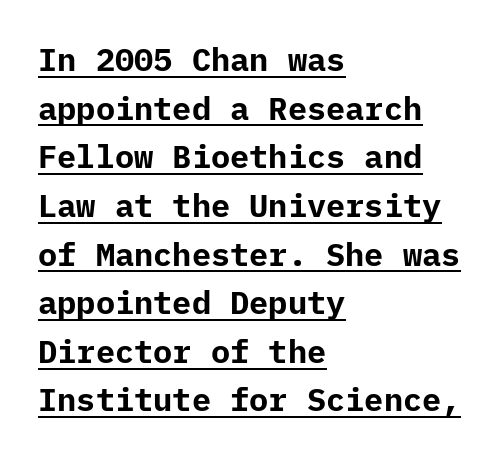
The paragraph has a hard left edge and a soft right edge. This block has exactly the height ordinary leading produces. Do the letters lean? They stand straight. Weight check: bold — yes, fully. Decoration check: the copy is underlined.
